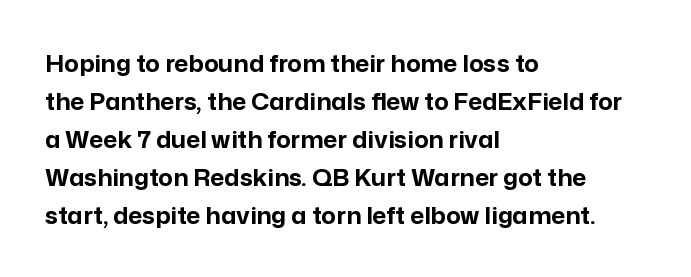
The space between consecutive lines is moderate. Alignment: flush left. The passage shown is not underscored anywhere. The type is set solid horizontally, with unmodified tracking. The characters look thick and weighty, a clear bold. Unlike italic type, these characters show no tilt at all.
